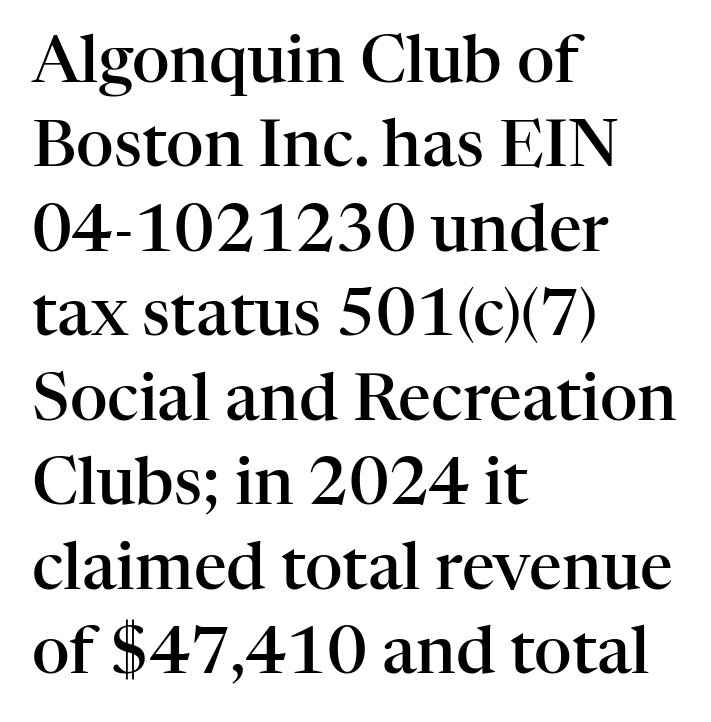
The font is running at a semibold setting, under full bold. If you measured baseline to baseline, you'd find a middling distance. A typesetter would label this face a serif. Words float on clear page, feet unadorned. Horizontally, the lines are justified to the leading edge only.
